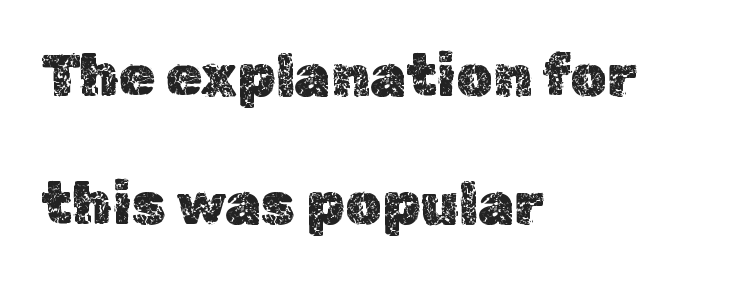
Q: Is the text italic (slanted)? A: No, it is upright.
Q: Is the text underlined? A: No.
Q: How is the paragraph aligned? A: Left-aligned.
Q: Is the spacing between letters normal or unusually wide? A: Normal.
Q: Is the spacing between lines tight, normal or loose? A: Loose.
Q: Width (condensed, normal, or wide)? A: Normal.
Q: x-height? A: Medium.
Q: Monospaced? A: No.
